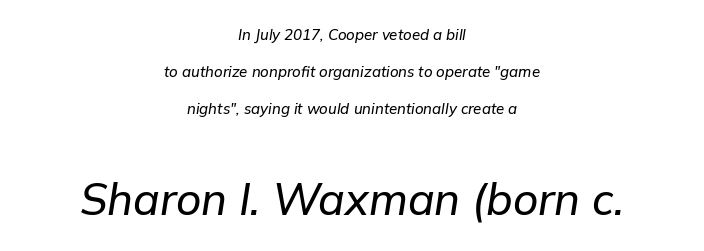
The image shows 44 px text type, italic (leaning right); set centered, loose line spacing (2.47x), normal letter spacing, not underlined; the second (bottom) block is 2.93x larger; low stroke contrast and a medium x-height.
